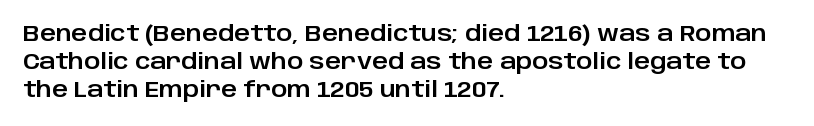
Q: Is the text italic (slanted)? A: No, it is upright.
Q: Is the text underlined? A: No.
Q: How is the paragraph aligned? A: Left-aligned.
Q: Is the spacing between letters normal or unusually wide? A: Normal.
Q: Is the spacing between lines tight, normal or loose? A: Normal.
